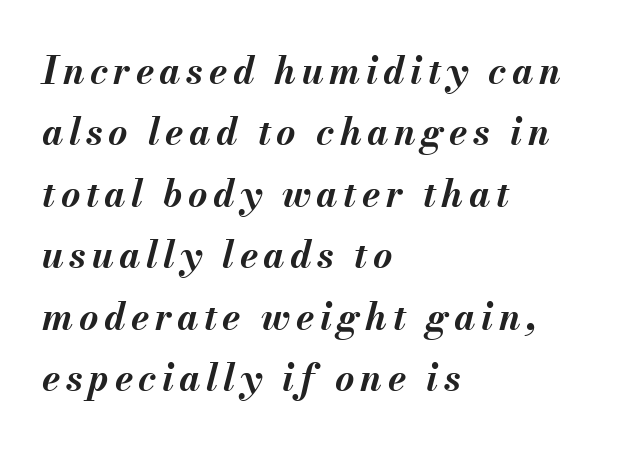
{"italic": "yes", "lean": "right", "slant_degrees": 13, "bold": "yes", "weight": "bold", "width": "normal", "stroke_contrast": "medium", "x_height": "small", "monospaced": "no", "underline": "no", "align": "left", "line_spacing": "normal", "line_spacing_ratio": 1.66, "glyph_px": 37}
